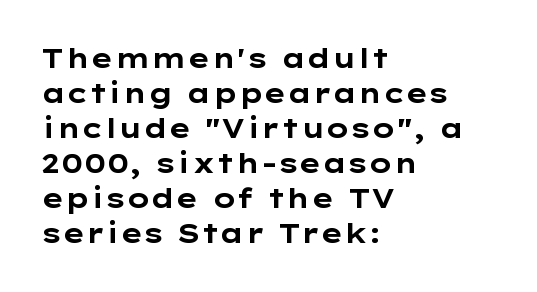
Is there much room between lines? A standard amount, neither cramped nor airy. Emphasis by weight is at full strength: bold. Each word holds together tightly as a unit, with standard inter-letter gaps. Rule under the text: the space is simply empty. Style check: upright. Does the copy run flush right? No — it runs flush left.
